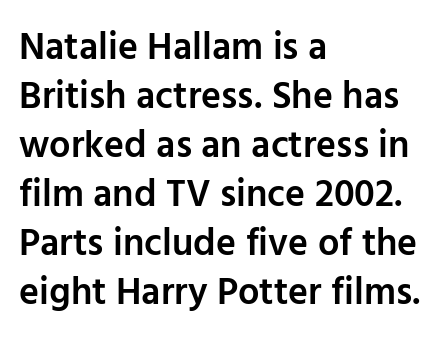
{"serif": "no", "italic": "no", "bold": "semi", "weight": "semibold", "width": "normal", "stroke_contrast": "low", "x_height": "medium", "monospaced": "no", "underline": "no", "align": "left", "line_spacing": "normal", "line_spacing_ratio": 1.29, "letter_spacing": "normal", "letter_spacing_em": 0.0, "glyph_px": 38}
